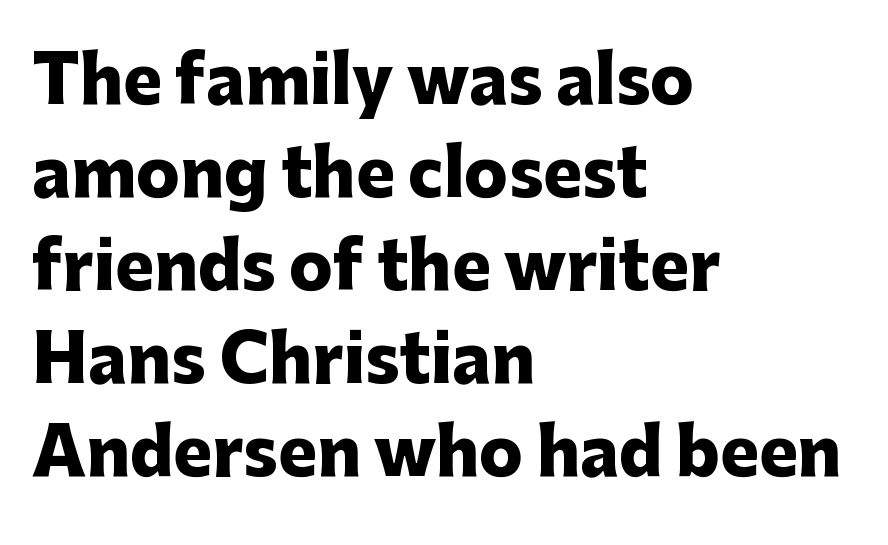
{"serif": "no", "italic": "no", "bold": "yes", "weight": "heavy", "width": "normal", "stroke_contrast": "low", "x_height": "medium", "monospaced": "no", "underline": "no", "align": "left", "line_spacing": "normal", "line_spacing_ratio": 1.43, "letter_spacing": "normal", "letter_spacing_em": 0.0, "glyph_px": 65}
